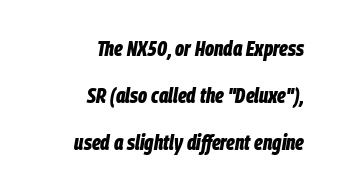
{"italic": "yes", "lean": "right", "slant_degrees": 9, "bold": "yes", "underline": "no", "align": "right", "line_spacing": "loose", "line_spacing_ratio": 2.14, "letter_spacing": "normal", "letter_spacing_em": 0.0, "glyph_px": 22}
